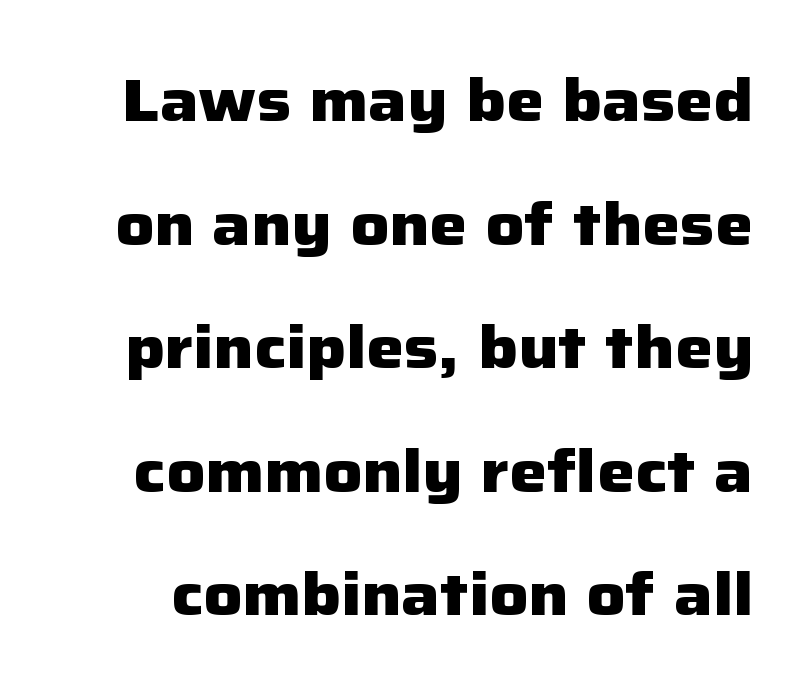
The line-height multiplier appears high, well above default. A typesetter would mark this as roman, not italic. Nothing unusual about the tracking: characters are spaced as the font intends. You could not count columns in this text — the font is proportionally spaced. Pretty heavy lettering here — definitely bold.
